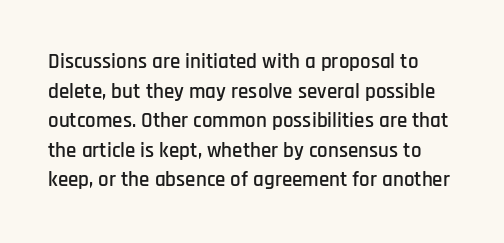
The rendering keeps characters at their native spacing. Every character sits straight up, as roman type does. The rendering uses a moderate line-height, typical for paragraphs. Descender tails drop into unmarked territory.
